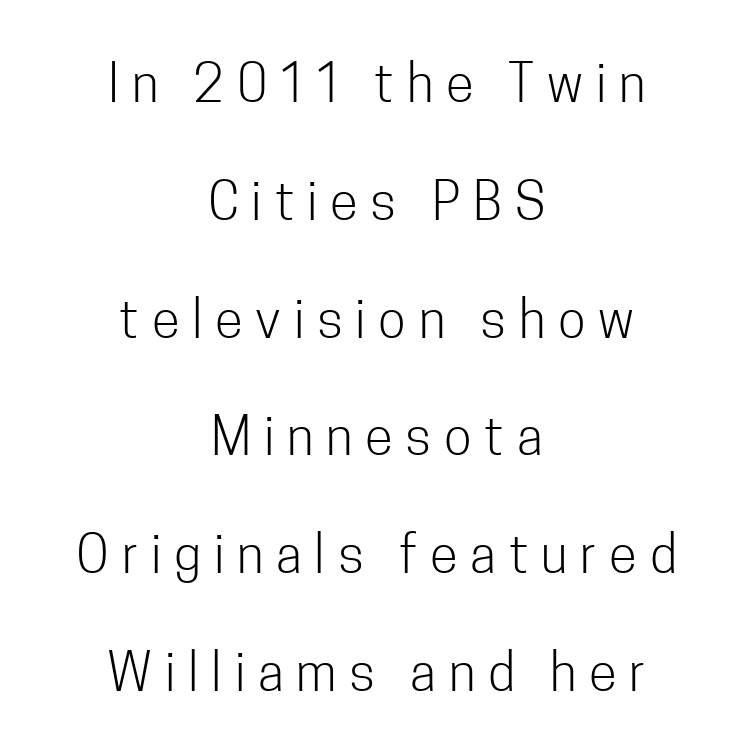
The image shows 51 px light, condensed sans-serif type, upright; set centered, loose line spacing (2.31x), unusually wide letter spacing (+0.25 em), not underlined; low stroke contrast and a medium x-height.
